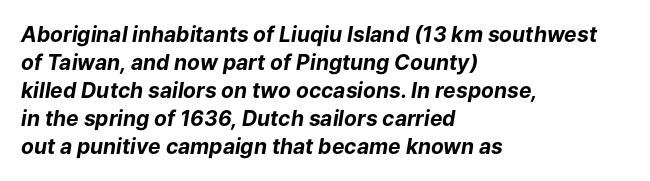
The image shows 21 px bold type, italic (leaning right); set left-aligned, normal line spacing (1.33x), normal letter spacing, not underlined.
